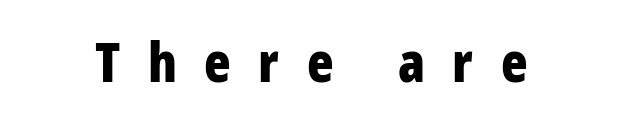
Look at the tracking — it's clearly loosened, letters drifting apart. The area under the type is left untouched. The letters stand straight up with perfectly vertical stems. The passage shown is typed in a proportional face where columns would drift. Its strokes are broad and dark, the hallmark of bold type.
